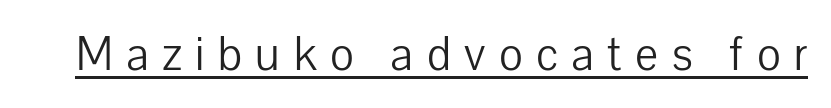
The image shows 46 px light sans-serif type, upright; set unusually wide letter spacing (+0.29 em), underlined; low stroke contrast and a medium x-height.
